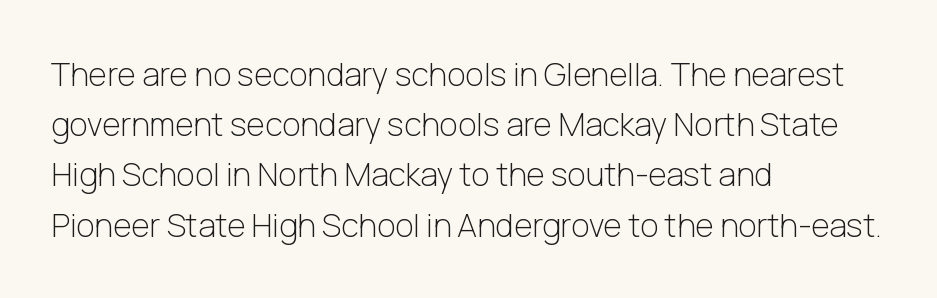
Q: Is the text bold? A: No.
Q: Is the text italic (slanted)? A: No, it is upright.
Q: Is the typeface a serif or a sans-serif typeface? A: Sans-serif.
Q: Is the text underlined? A: No.
Q: How is the paragraph aligned? A: Left-aligned.
Q: Is the spacing between letters normal or unusually wide? A: Normal.
Q: Is the spacing between lines tight, normal or loose? A: Normal.
Q: Width (condensed, normal, or wide)? A: Normal.
Q: Stroke contrast? A: Low.
Q: x-height? A: Medium.
Q: Monospaced? A: No.
